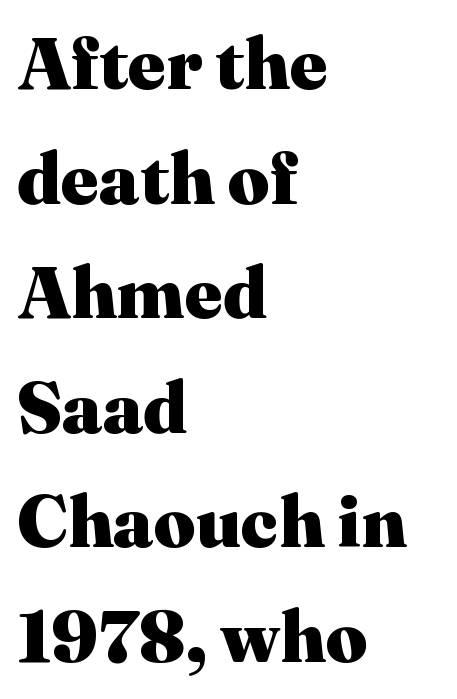
{"serif": "yes", "italic": "no", "bold": "yes", "weight": "heavy", "width": "normal", "stroke_contrast": "medium", "x_height": "medium", "monospaced": "no", "underline": "no", "align": "left", "line_spacing": "normal", "line_spacing_ratio": 1.57, "letter_spacing": "normal", "letter_spacing_em": 0.0, "glyph_px": 73}
